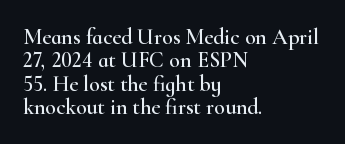
The image shows 22 px text type, upright; set left-aligned, tight line spacing (1.06x), normal letter spacing, not underlined.
